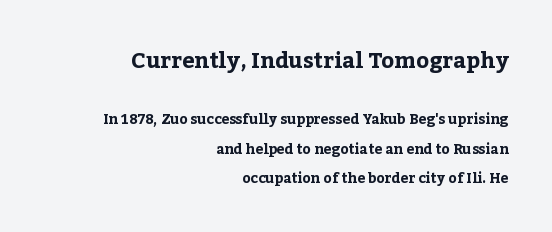
Q: Is the text bold? A: Yes.
Q: Is the text italic (slanted)? A: No, it is upright.
Q: Is the text underlined? A: No.
Q: How is the paragraph aligned? A: Right-aligned.
Q: Is the spacing between letters normal or unusually wide? A: Normal.
Q: Is the spacing between lines tight, normal or loose? A: Loose.
Q: Which block of text is set in a larger size, the first (top) or the second (bottom)? A: The first (top) one.
